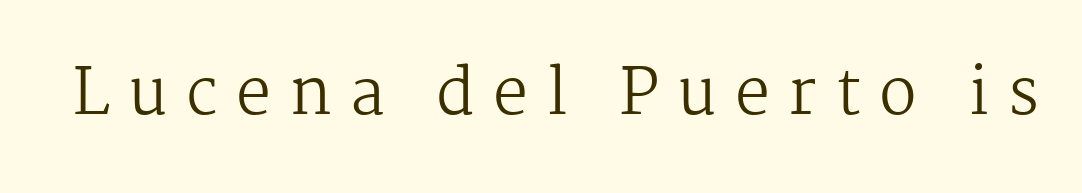
The image shows 63 px regular-weight serif type, upright; set unusually wide letter spacing (+0.29 em), not underlined; medium stroke contrast and a medium x-height.
